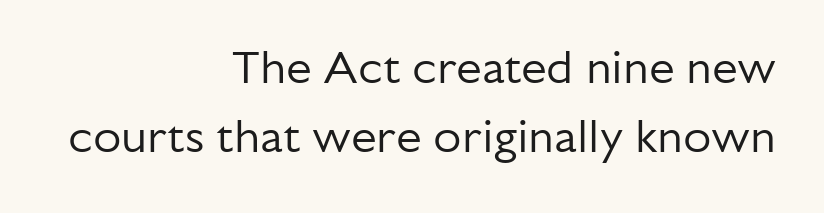
Q: Is the text bold? A: No.
Q: Is the text italic (slanted)? A: No, it is upright.
Q: Is the typeface a serif or a sans-serif typeface? A: Sans-serif.
Q: Is the text underlined? A: No.
Q: How is the paragraph aligned? A: Right-aligned.
Q: Is the spacing between letters normal or unusually wide? A: Normal.
Q: Is the spacing between lines tight, normal or loose? A: Normal.
Q: Width (condensed, normal, or wide)? A: Normal.
Q: Stroke contrast? A: Low.
Q: x-height? A: Medium.
Q: Monospaced? A: No.
